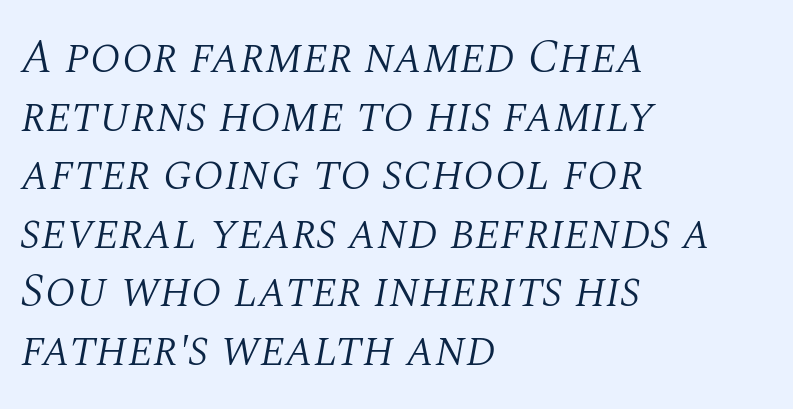
{"serif": "yes", "italic": "yes", "lean": "right", "slant_degrees": 10, "bold": "no", "weight": "light", "width": "normal", "stroke_contrast": "medium", "x_height": "large", "monospaced": "no", "underline": "no", "align": "left", "line_spacing_ratio": 1.22, "letter_spacing": "normal", "letter_spacing_em": 0.0, "glyph_px": 48}
